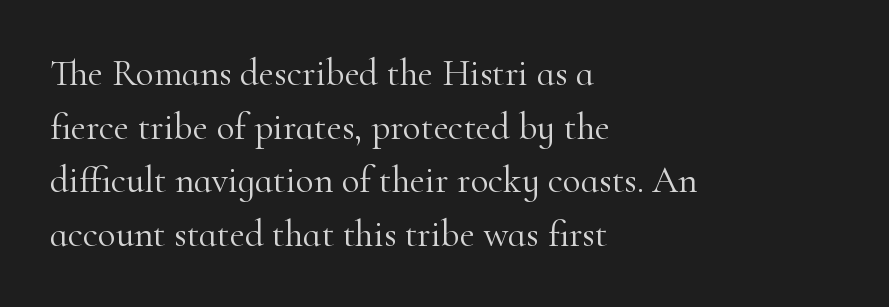
Q: Is the text bold? A: No.
Q: Is the text italic (slanted)? A: No, it is upright.
Q: Is the typeface a serif or a sans-serif typeface? A: Serif.
Q: Is the text underlined? A: No.
Q: How is the paragraph aligned? A: Left-aligned.
Q: Is the spacing between letters normal or unusually wide? A: Normal.
Q: Is the spacing between lines tight, normal or loose? A: Normal.
Q: Width (condensed, normal, or wide)? A: Normal.
Q: Stroke contrast? A: High.
Q: x-height? A: Small.
Q: Monospaced? A: No.
